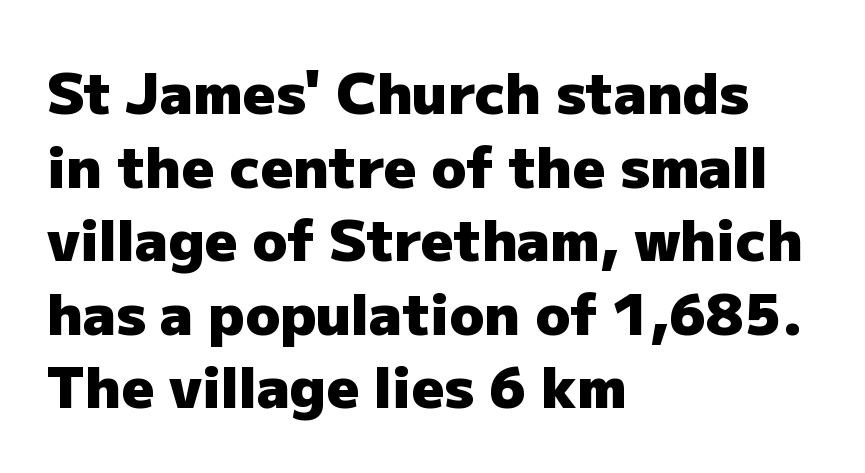
Q: Is the text bold? A: Yes.
Q: Is the text italic (slanted)? A: No, it is upright.
Q: Is the typeface a serif or a sans-serif typeface? A: Sans-serif.
Q: Is the text underlined? A: No.
Q: How is the paragraph aligned? A: Left-aligned.
Q: Is the spacing between letters normal or unusually wide? A: Normal.
Q: Is the spacing between lines tight, normal or loose? A: Normal.
Q: Width (condensed, normal, or wide)? A: Normal.
Q: Stroke contrast? A: Low.
Q: x-height? A: Medium.
Q: Monospaced? A: No.
